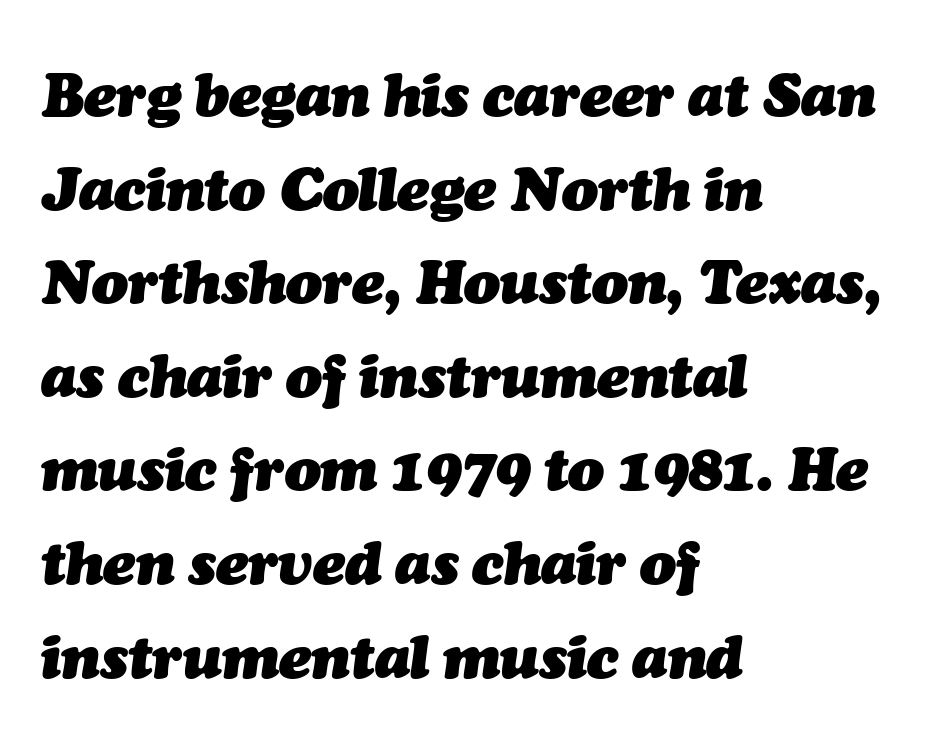
{"italic": "yes", "lean": "right", "slant_degrees": 7, "bold": "yes", "weight": "heavy", "width": "normal", "stroke_contrast": "medium", "x_height": "medium", "monospaced": "no", "underline": "no", "align": "left", "line_spacing": "normal", "line_spacing_ratio": 1.56, "letter_spacing": "normal", "letter_spacing_em": 0.0, "glyph_px": 60}
